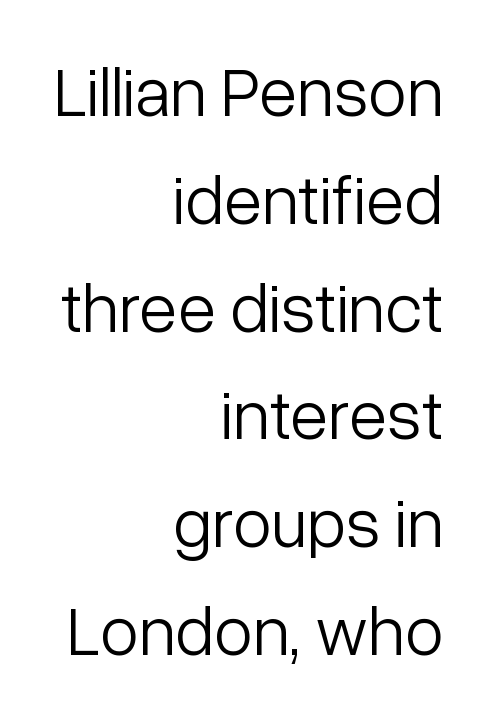
The image shows 70 px light sans-serif type, upright; set right-aligned, normal line spacing (1.54x), normal letter spacing, not underlined; low stroke contrast and a medium x-height.
